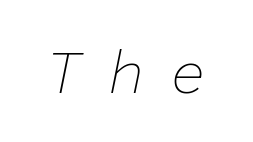
Q: Is the text bold? A: No.
Q: Is the text italic (slanted)? A: Yes, it leans right by about 11 degrees.
Q: Is the text underlined? A: No.
Q: Is the spacing between letters normal or unusually wide? A: Unusually wide.
Q: Width (condensed, normal, or wide)? A: Normal.
Q: Stroke contrast? A: Low.
Q: x-height? A: Medium.
Q: Monospaced? A: Yes.
